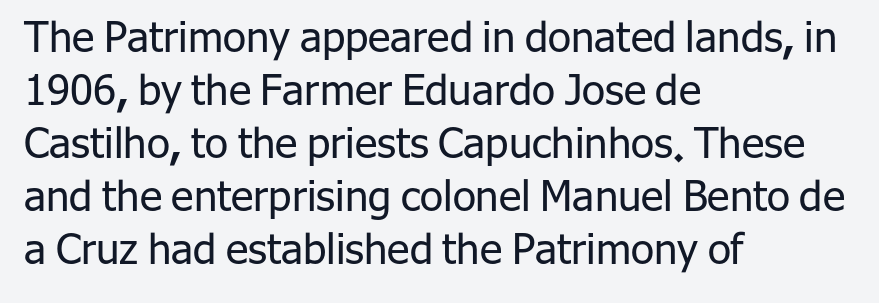
The image shows 42 px regular-weight sans-serif type, upright; set left-aligned, normal line spacing (1.26x), normal letter spacing, not underlined; low stroke contrast and a medium x-height.
